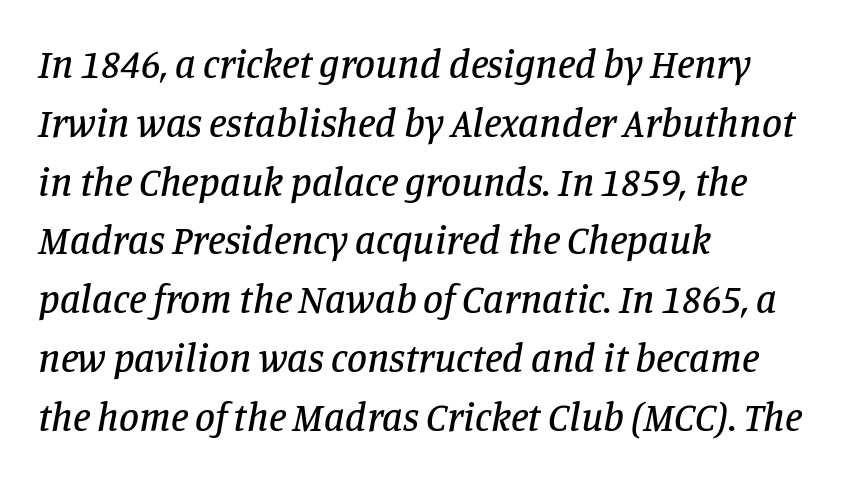
Nobody touched the tracking dial on this one. Is this a fixed-width face? No — the glyphs have proportional, varying widths. The typography opts for an oblique posture over an upright one. Is the block centered? No — it sits flush against the left margin.
